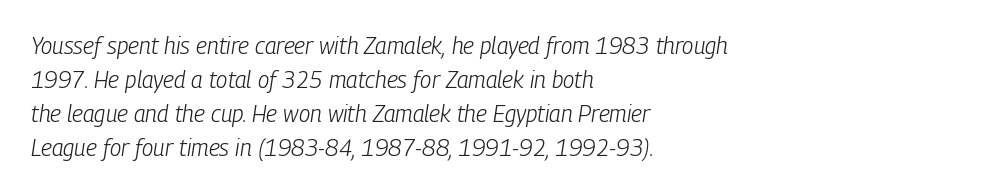
Would a proofreader flag this as italicized? Yes. The rendering keeps characters at their native spacing. Is the type heavy? It reads as light-to-regular instead. Which margin do the lines hug? The left one — the right edge is uneven. The passage shown is not underscored anywhere. One glance says typical: line gaps are just what's usual.
